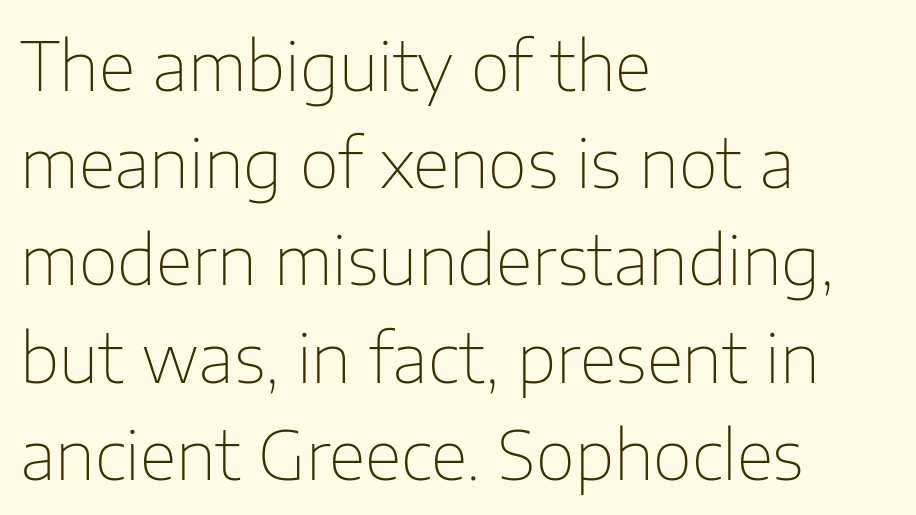
The image shows 68 px thin sans-serif type, upright; set left-aligned, normal line spacing (1.43x), normal letter spacing, not underlined; low stroke contrast and a medium x-height.
